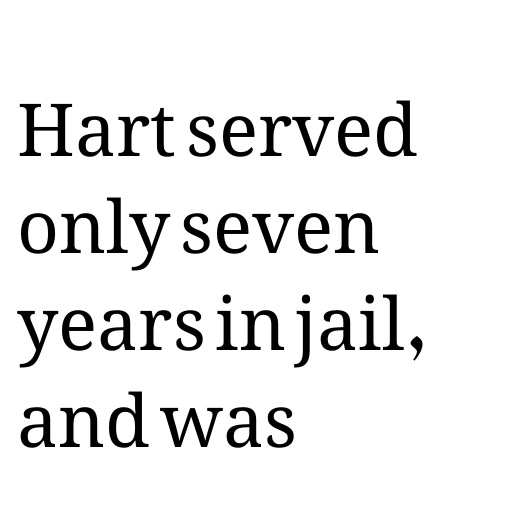
Posture: vertical. Caption: multi-line text, flush left, ragged right. Check the space under the baseline: it is left empty. The leading is moderate, giving the passage an even texture. A quiet, ordinary-to-light weight characterises the typeface. There is no visible air inserted between adjacent glyphs.
